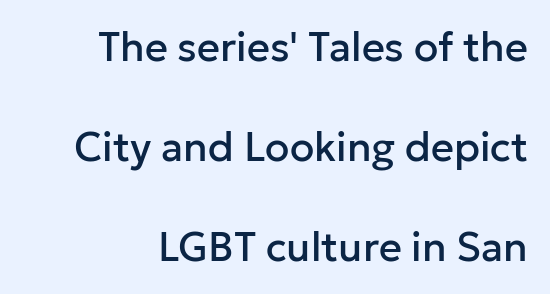
Think of a printed novel: that variable character pitch is what you see here. The rendering uses a large line-height, opening up the rows. Between one letter and the next there's only the usual sliver of space. These lines are composed in type without serifs.
